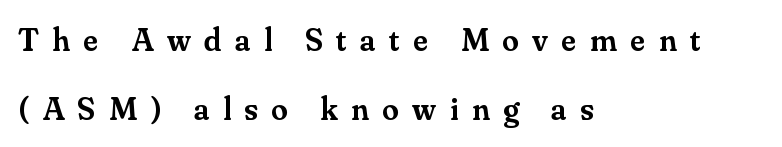
The passage shown is not underscored anywhere. Reading down the column, the eye jumps a long way to each next line. There is plenty of visible air inserted between adjacent glyphs. This sample has the flowing, uneven cadence of proportional lettering. When letters stand straight like this, we call the style roman or upright. Layout note: lines flush left.
